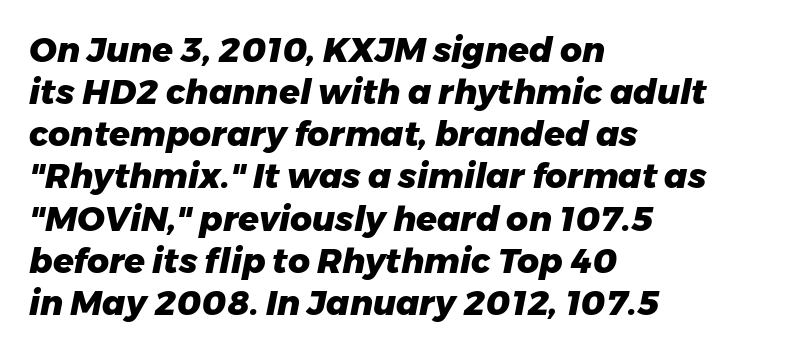
{"italic": "yes", "lean": "right", "slant_degrees": 11, "bold": "yes", "weight": "heavy", "width": "normal", "stroke_contrast": "low", "x_height": "medium", "monospaced": "no", "underline": "no", "align": "left", "line_spacing_ratio": 1.24, "letter_spacing": "normal", "letter_spacing_em": 0.0, "glyph_px": 34}
